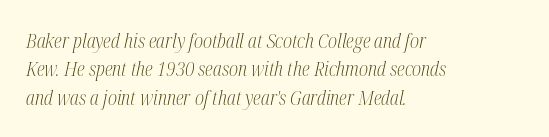
The image shows 20 px text type, italic (leaning right); set left-aligned, normal line spacing (1.42x), normal letter spacing, not underlined.
